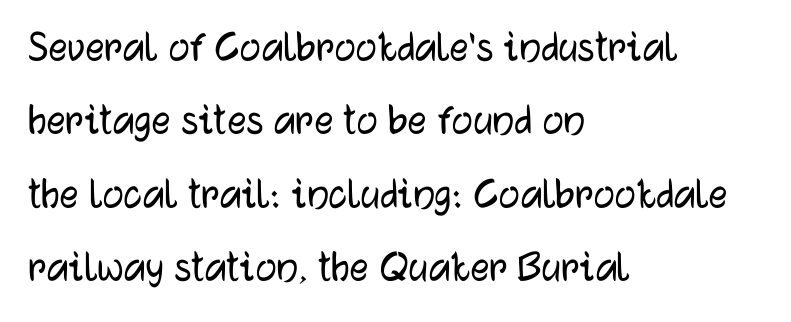
{"serif": "no", "italic": "no", "width": "normal", "stroke_contrast": "low", "x_height": "medium", "monospaced": "no", "underline": "no", "align": "left", "line_spacing": "normal", "line_spacing_ratio": 1.56, "letter_spacing": "normal", "letter_spacing_em": 0.0, "glyph_px": 47}
